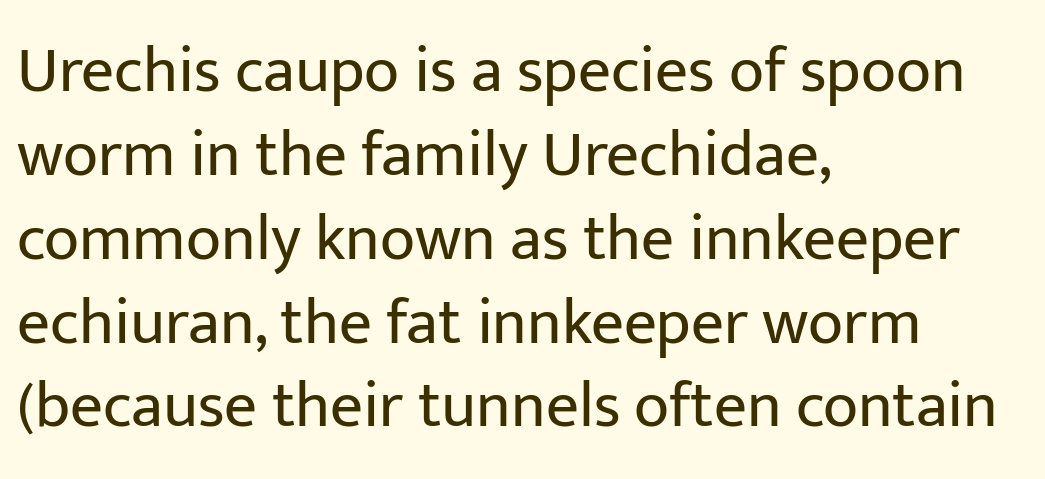
Q: Is the text bold? A: No.
Q: Is the text italic (slanted)? A: No, it is upright.
Q: Is the typeface a serif or a sans-serif typeface? A: Sans-serif.
Q: Is the text underlined? A: No.
Q: How is the paragraph aligned? A: Left-aligned.
Q: Is the spacing between letters normal or unusually wide? A: Normal.
Q: Is the spacing between lines tight, normal or loose? A: Normal.
Q: Width (condensed, normal, or wide)? A: Normal.
Q: Stroke contrast? A: Low.
Q: x-height? A: Medium.
Q: Monospaced? A: No.
